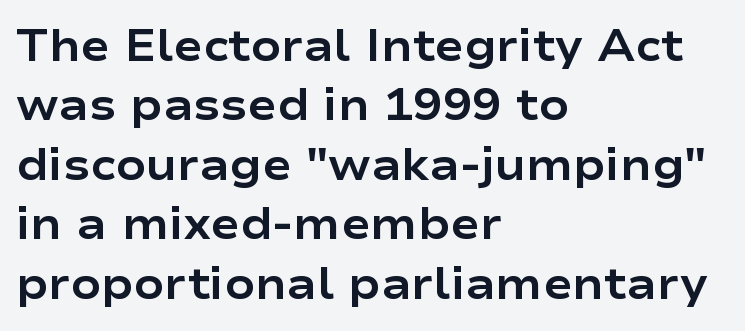
{"serif": "no", "italic": "no", "bold": "yes", "weight": "bold", "width": "wide", "stroke_contrast": "low", "x_height": "medium", "monospaced": "no", "underline": "no", "align": "left", "line_spacing": "normal", "line_spacing_ratio": 1.35, "letter_spacing": "normal", "letter_spacing_em": 0.0, "glyph_px": 44}
